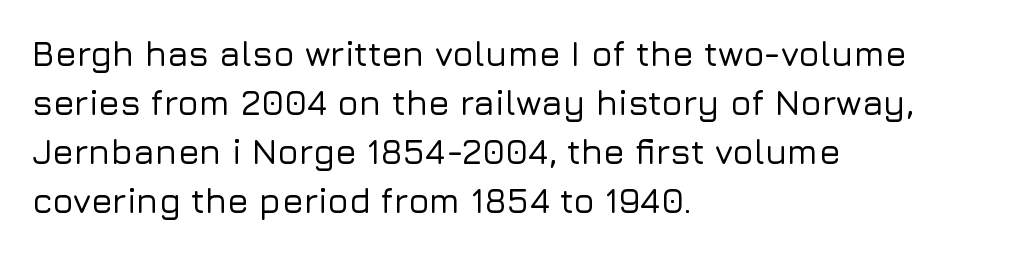
Q: Is the text italic (slanted)? A: No, it is upright.
Q: Is the typeface a serif or a sans-serif typeface? A: Sans-serif.
Q: Is the text underlined? A: No.
Q: How is the paragraph aligned? A: Left-aligned.
Q: Is the spacing between letters normal or unusually wide? A: Normal.
Q: Is the spacing between lines tight, normal or loose? A: Normal.
Q: Width (condensed, normal, or wide)? A: Normal.
Q: Stroke contrast? A: Low.
Q: x-height? A: Medium.
Q: Monospaced? A: No.
